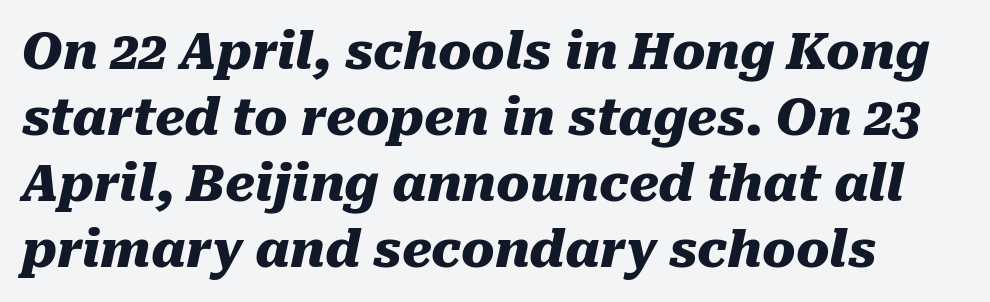
{"italic": "yes", "lean": "right", "slant_degrees": 10, "bold": "yes", "weight": "heavy", "width": "normal", "stroke_contrast": "medium", "x_height": "medium", "monospaced": "no", "underline": "no", "line_spacing": "normal", "line_spacing_ratio": 1.32, "letter_spacing": "normal", "letter_spacing_em": 0.0, "glyph_px": 50}
